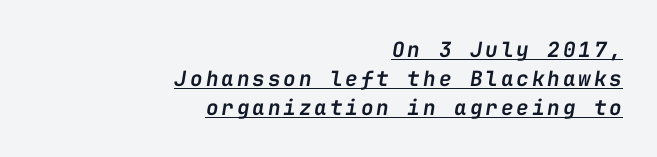
{"italic": "yes", "lean": "right", "slant_degrees": 9, "bold": "semi", "underline": "yes", "align": "right", "line_spacing": "normal", "line_spacing_ratio": 1.37, "glyph_px": 21}
